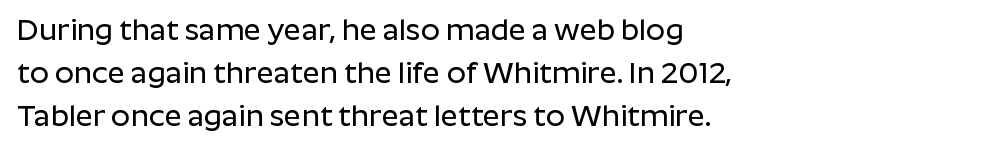
{"serif": "no", "italic": "no", "width": "normal", "stroke_contrast": "low", "x_height": "medium", "monospaced": "no", "underline": "no", "align": "left", "line_spacing": "normal", "line_spacing_ratio": 1.44, "letter_spacing": "normal", "letter_spacing_em": 0.0, "glyph_px": 30}
